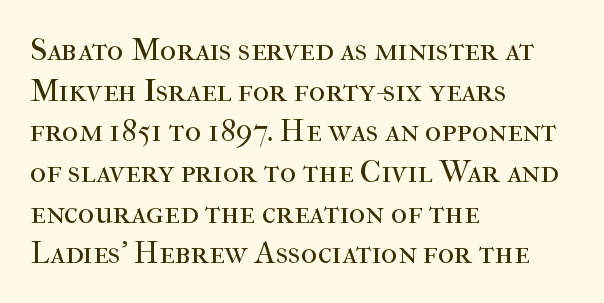
The image shows 32 px regular-weight serif type, upright; set left-aligned, normal line spacing (1.27x), normal letter spacing, not underlined; high stroke contrast and a medium x-height.
